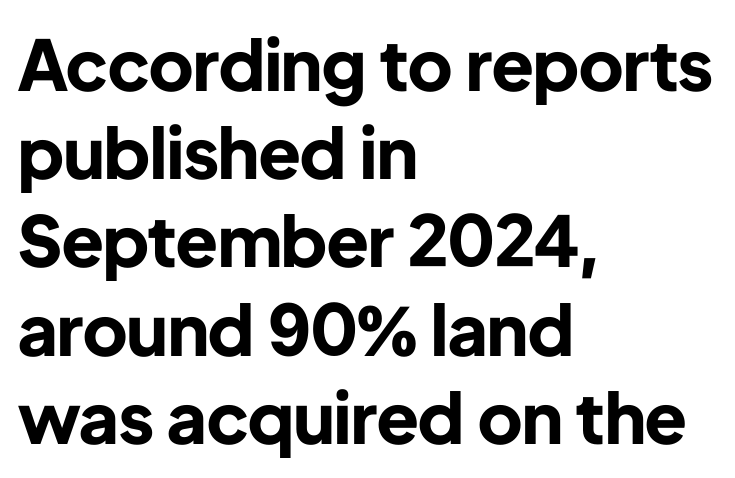
{"serif": "no", "italic": "no", "bold": "yes", "weight": "bold", "width": "normal", "stroke_contrast": "low", "x_height": "medium", "monospaced": "no", "underline": "no", "align": "left", "line_spacing": "normal", "line_spacing_ratio": 1.26, "letter_spacing": "normal", "letter_spacing_em": 0.0, "glyph_px": 70}
